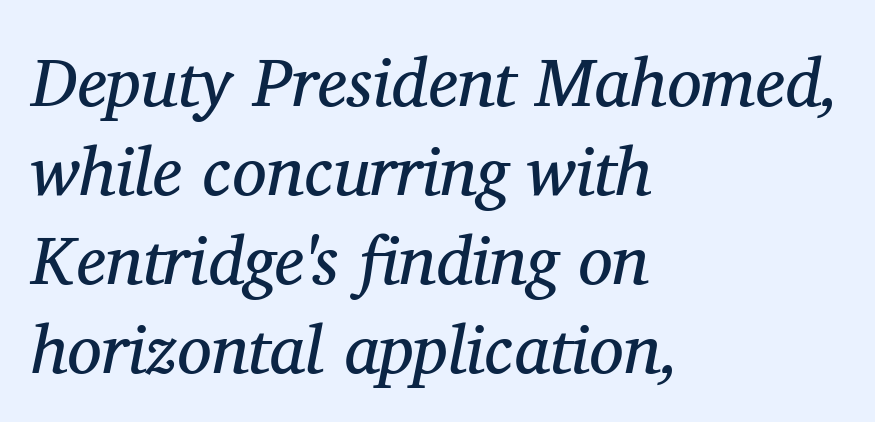
Q: Is the text bold? A: No.
Q: Is the text italic (slanted)? A: Yes, it leans right by about 11 degrees.
Q: Is the typeface a serif or a sans-serif typeface? A: Serif.
Q: Is the text underlined? A: No.
Q: How is the paragraph aligned? A: Left-aligned.
Q: Is the spacing between letters normal or unusually wide? A: Normal.
Q: Is the spacing between lines tight, normal or loose? A: Normal.
Q: Width (condensed, normal, or wide)? A: Normal.
Q: Stroke contrast? A: Medium.
Q: x-height? A: Medium.
Q: Monospaced? A: No.
